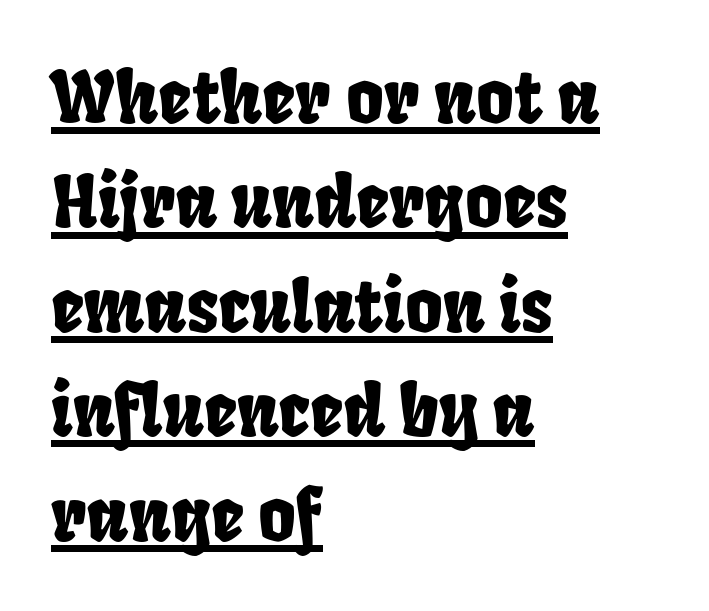
Q: Is the typeface a serif or a sans-serif typeface? A: Sans-serif.
Q: Is the text underlined? A: Yes.
Q: How is the paragraph aligned? A: Left-aligned.
Q: Is the spacing between letters normal or unusually wide? A: Normal.
Q: Is the spacing between lines tight, normal or loose? A: Normal.
Q: Width (condensed, normal, or wide)? A: Condensed.
Q: Stroke contrast? A: Low.
Q: x-height? A: Large.
Q: Monospaced? A: No.
